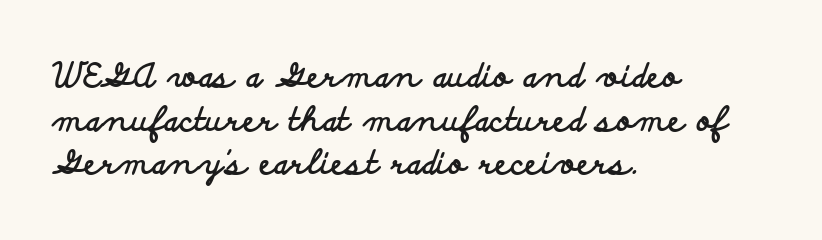
{"serif": "no", "bold": "yes", "weight": "bold", "width": "wide", "stroke_contrast": "low", "x_height": "small", "monospaced": "no", "underline": "no", "align": "left", "line_spacing": "normal", "line_spacing_ratio": 1.32, "letter_spacing": "normal", "letter_spacing_em": 0.0, "glyph_px": 33}
